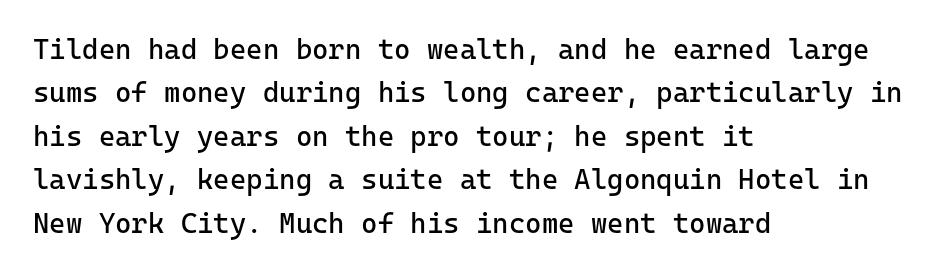
Serifs: no, the terminals of the letterforms are clean. Stem width sits at or under what a default text font uses. Nothing unusual about the tracking: characters are spaced as the font intends. What's the leading like? Ordinary, nothing unusual. Check under the words: just untouched page.
